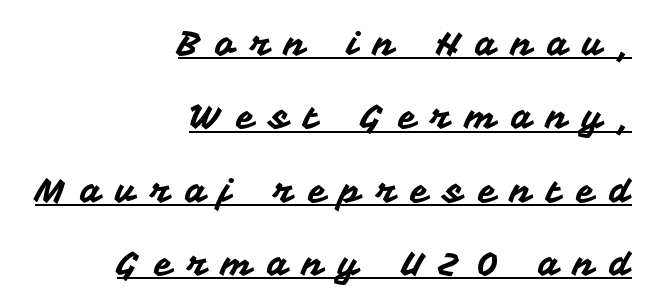
The image shows 34 px sans-serif type; set right-aligned, loose line spacing (2.16x), unusually wide letter spacing (+0.43 em), underlined; medium stroke contrast and a medium x-height.
